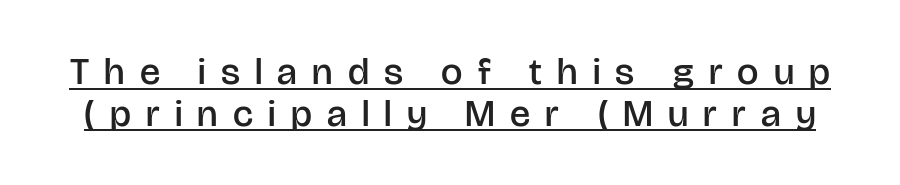
Q: Is the text bold? A: Semi-bold.
Q: Is the text italic (slanted)? A: No, it is upright.
Q: Is the typeface a serif or a sans-serif typeface? A: Sans-serif.
Q: Is the text underlined? A: Yes.
Q: Is the spacing between letters normal or unusually wide? A: Unusually wide.
Q: Is the spacing between lines tight, normal or loose? A: Tight.
Q: Width (condensed, normal, or wide)? A: Normal.
Q: Stroke contrast? A: Low.
Q: x-height? A: Large.
Q: Monospaced? A: No.
